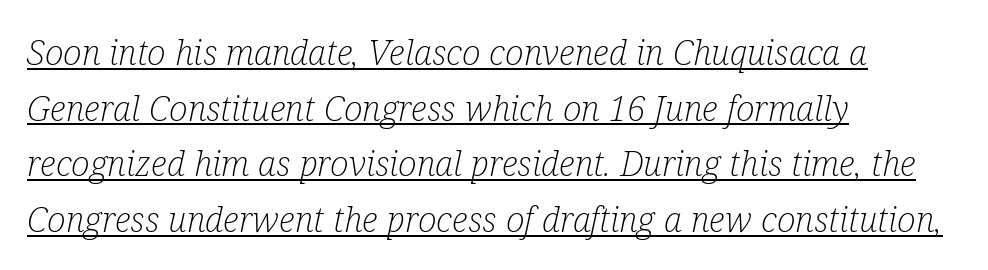
The image shows 35 px light, condensed serif type, italic (leaning right); set left-aligned, normal line spacing (1.59x), normal letter spacing, underlined; low stroke contrast and a medium x-height.
